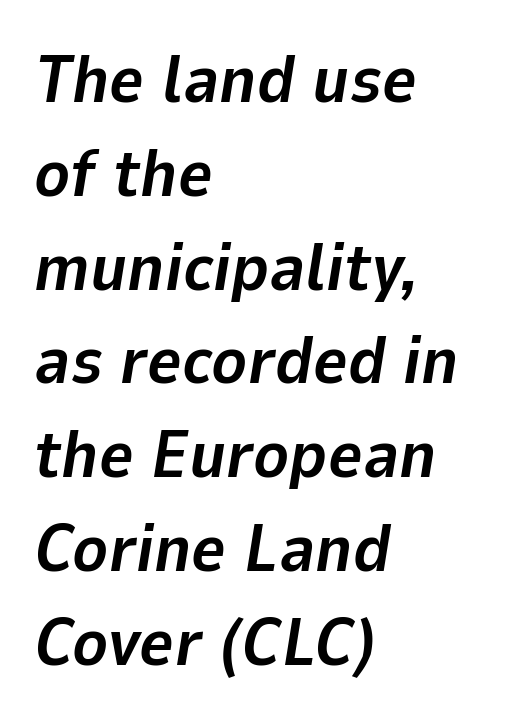
{"italic": "yes", "lean": "right", "slant_degrees": 9, "bold": "yes", "weight": "bold", "width": "normal", "stroke_contrast": "low", "x_height": "medium", "monospaced": "no", "underline": "no", "align": "left", "line_spacing": "normal", "line_spacing_ratio": 1.4, "letter_spacing": "normal", "letter_spacing_em": 0.0, "glyph_px": 67}
